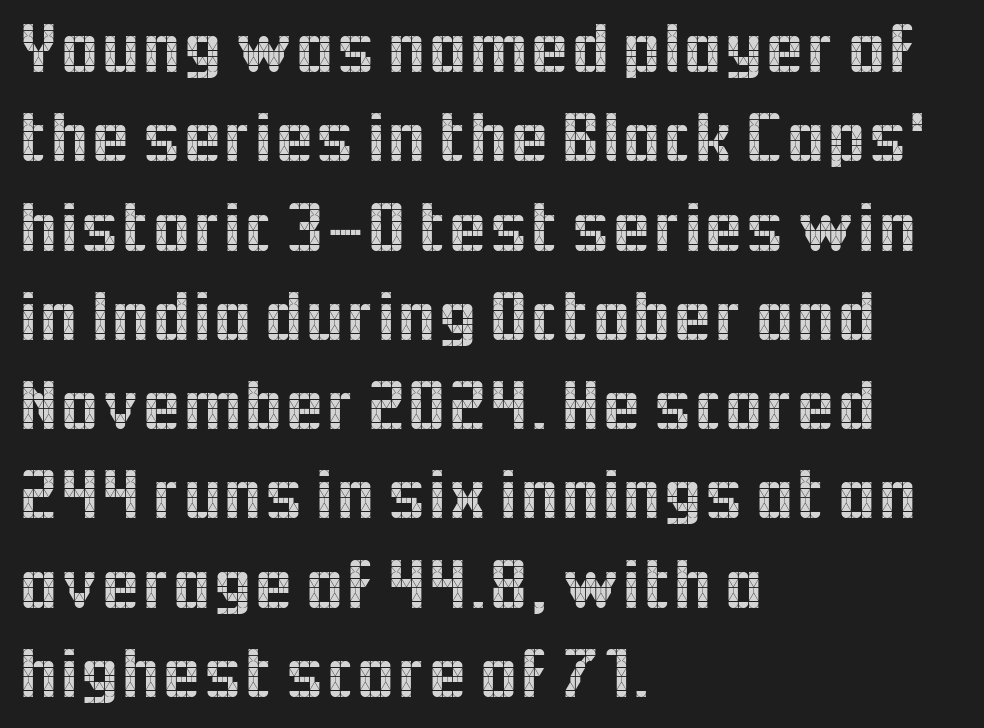
Q: Is the text italic (slanted)? A: No, it is upright.
Q: Is the typeface a serif or a sans-serif typeface? A: Sans-serif.
Q: Is the text underlined? A: No.
Q: How is the paragraph aligned? A: Left-aligned.
Q: Is the spacing between letters normal or unusually wide? A: Normal.
Q: Width (condensed, normal, or wide)? A: Normal.
Q: x-height? A: Medium.
Q: Monospaced? A: No.
